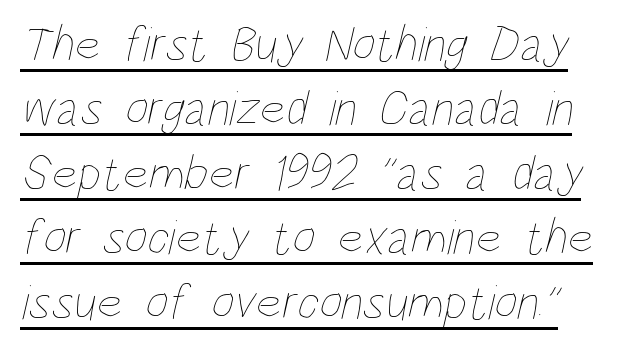
{"bold": "no", "weight": "thin", "width": "condensed", "stroke_contrast": "low", "x_height": "large", "monospaced": "no", "underline": "yes", "line_spacing": "normal", "line_spacing_ratio": 1.29, "letter_spacing": "normal", "letter_spacing_em": 0.0, "glyph_px": 50}
